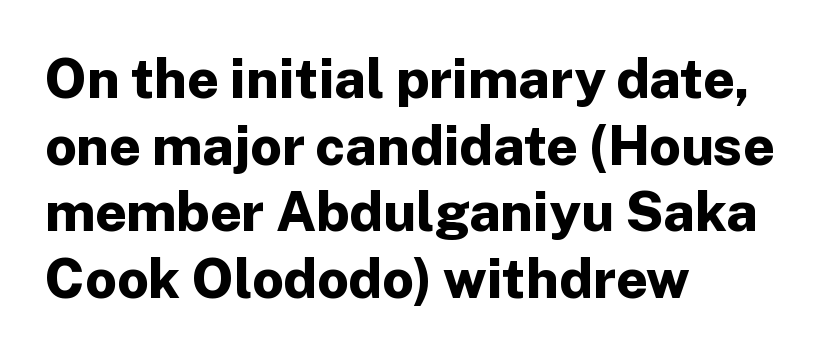
The image shows 55 px bold sans-serif type, upright; set left-aligned, line spacing 1.21x, normal letter spacing, not underlined; low stroke contrast and a medium x-height.
